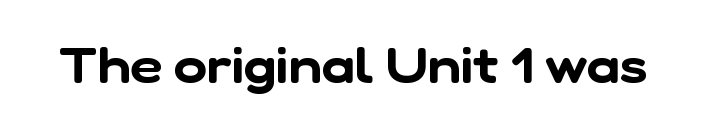
The image shows 50 px sans-serif type; set normal letter spacing, not underlined; low stroke contrast and a medium x-height.
